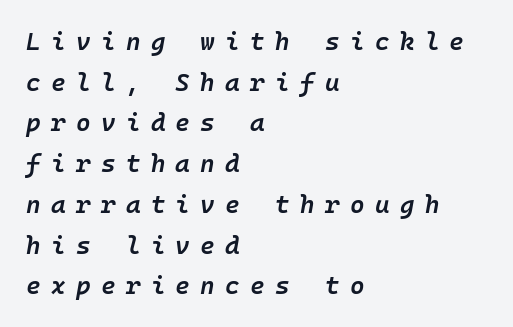
The image shows 25 px text type, italic (leaning right); set left-aligned, normal line spacing (1.63x), unusually wide letter spacing (+0.41 em), not underlined.
